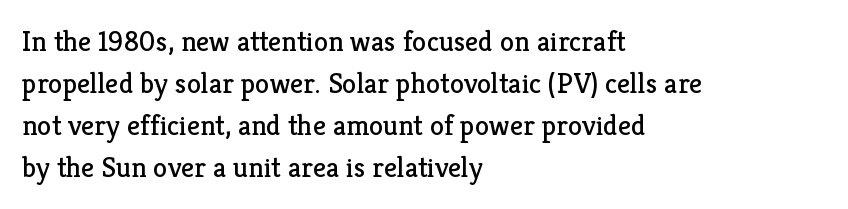
The image shows 29 px regular-weight serif type, upright; set left-aligned, normal line spacing (1.45x), normal letter spacing, not underlined; low stroke contrast and a medium x-height.
